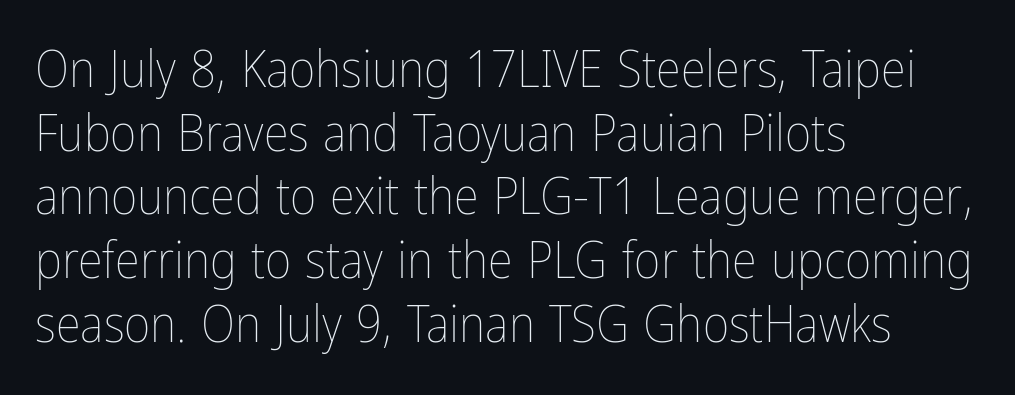
{"italic": "no", "bold": "no", "weight": "thin", "width": "condensed", "stroke_contrast": "low", "x_height": "medium", "monospaced": "no", "underline": "no", "align": "left", "line_spacing": "normal", "line_spacing_ratio": 1.25, "letter_spacing": "normal", "letter_spacing_em": 0.0, "glyph_px": 51}
